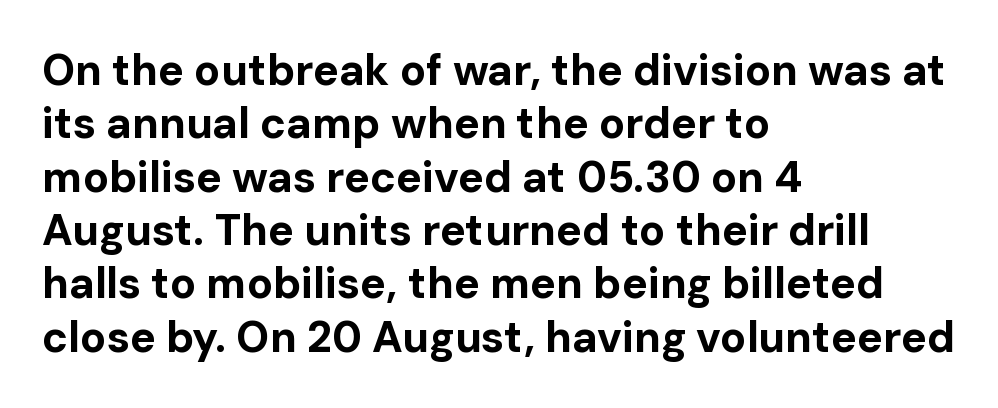
The image shows 43 px bold sans-serif type, upright; set left-aligned, line spacing 1.24x, normal letter spacing, not underlined; low stroke contrast and a medium x-height.
